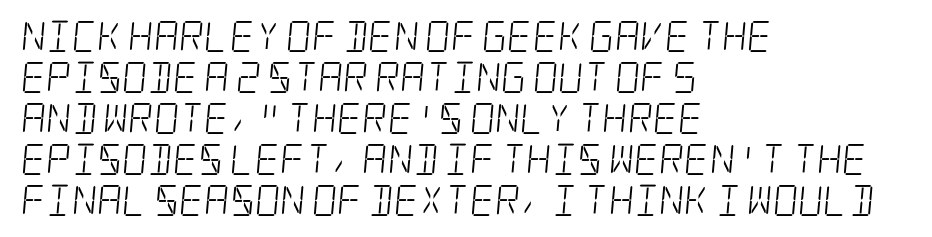
{"serif": "yes", "bold": "no", "weight": "light", "width": "condensed", "stroke_contrast": "low", "x_height": "large", "underline": "no", "align": "left", "line_spacing": "normal", "line_spacing_ratio": 1.32, "letter_spacing": "normal", "letter_spacing_em": 0.0, "glyph_px": 31}
